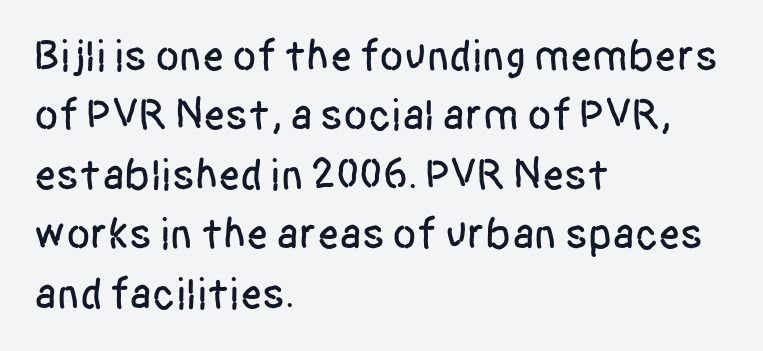
{"serif": "no", "italic": "no", "width": "condensed", "stroke_contrast": "low", "x_height": "large", "monospaced": "no", "underline": "no", "align": "left", "line_spacing": "normal", "line_spacing_ratio": 1.35, "letter_spacing": "normal", "letter_spacing_em": 0.0, "glyph_px": 44}
